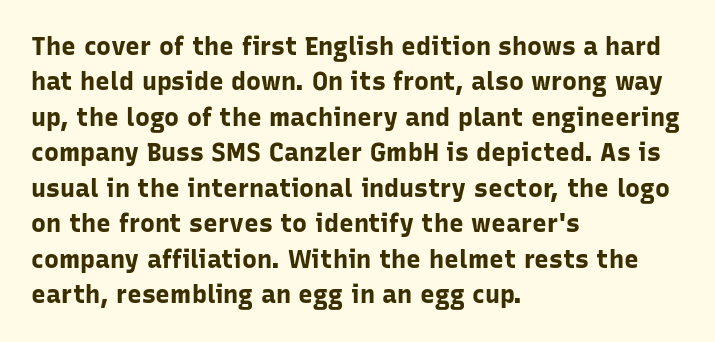
The image shows 25 px bold type, upright; set left-aligned, normal line spacing (1.42x), normal letter spacing, not underlined.
